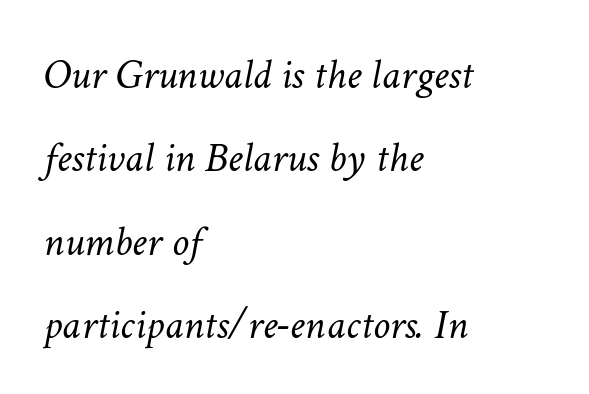
Q: Is the text bold? A: No.
Q: Is the text italic (slanted)? A: Yes, it leans right by about 11 degrees.
Q: Is the text underlined? A: No.
Q: How is the paragraph aligned? A: Left-aligned.
Q: Is the spacing between letters normal or unusually wide? A: Normal.
Q: Is the spacing between lines tight, normal or loose? A: Loose.
Q: Width (condensed, normal, or wide)? A: Normal.
Q: Stroke contrast? A: Low.
Q: x-height? A: Medium.
Q: Monospaced? A: No.
